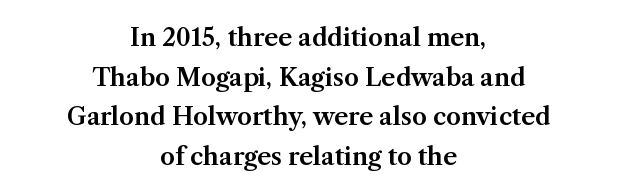
The image shows 24 px text type, upright; set centered, normal line spacing (1.65x), normal letter spacing, not underlined.
